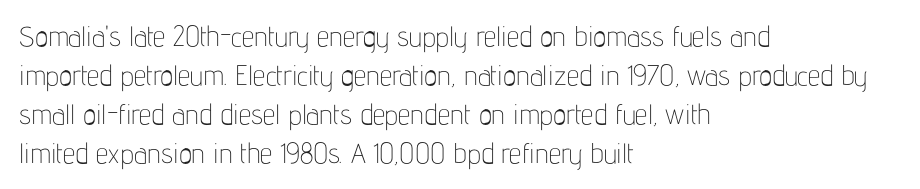
Q: Is the text bold? A: No.
Q: Is the text italic (slanted)? A: No, it is upright.
Q: Is the typeface a serif or a sans-serif typeface? A: Sans-serif.
Q: Is the text underlined? A: No.
Q: How is the paragraph aligned? A: Left-aligned.
Q: Is the spacing between letters normal or unusually wide? A: Normal.
Q: Is the spacing between lines tight, normal or loose? A: Normal.
Q: Width (condensed, normal, or wide)? A: Condensed.
Q: Stroke contrast? A: Low.
Q: x-height? A: Medium.
Q: Monospaced? A: No.
